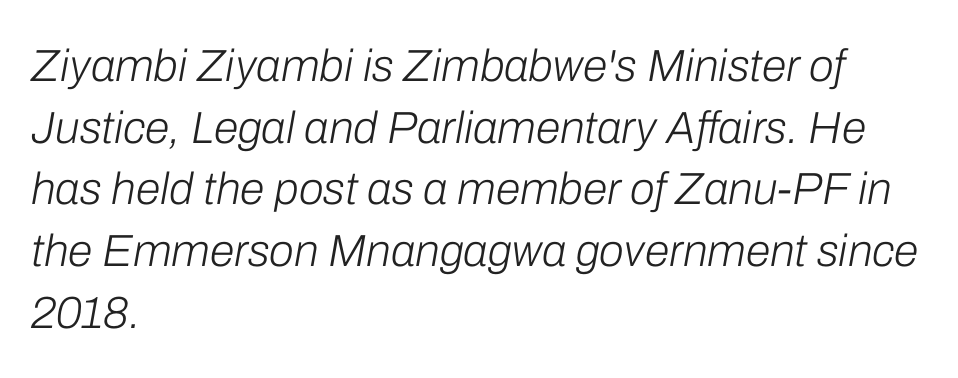
The image shows 45 px light type, italic (leaning right); set left-aligned, normal line spacing (1.37x), normal letter spacing, not underlined; low stroke contrast and a medium x-height.
